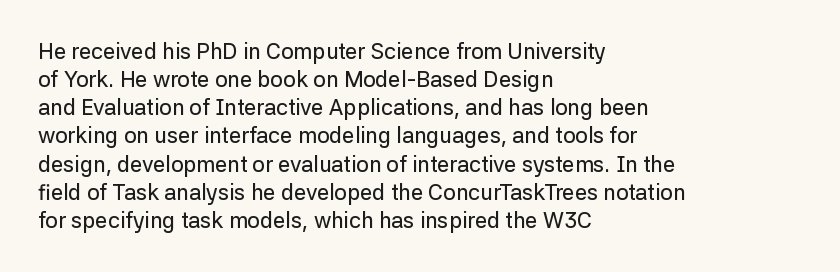
Q: Is the text italic (slanted)? A: No, it is upright.
Q: Is the text underlined? A: No.
Q: How is the paragraph aligned? A: Left-aligned.
Q: Is the spacing between letters normal or unusually wide? A: Normal.
Q: Is the spacing between lines tight, normal or loose? A: Normal.
